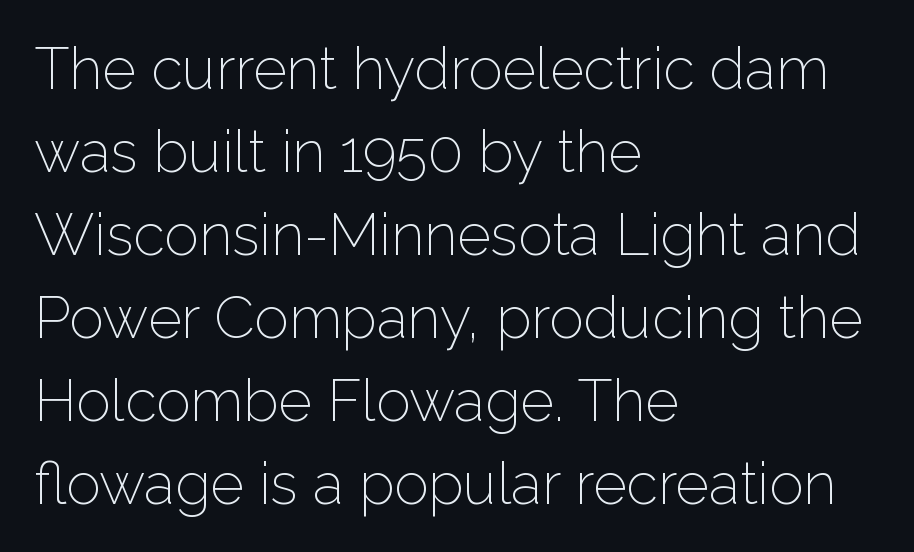
{"serif": "no", "italic": "no", "bold": "no", "weight": "light", "width": "normal", "stroke_contrast": "low", "x_height": "medium", "monospaced": "no", "underline": "no", "align": "left", "line_spacing": "normal", "line_spacing_ratio": 1.43, "letter_spacing": "normal", "letter_spacing_em": 0.0, "glyph_px": 58}
